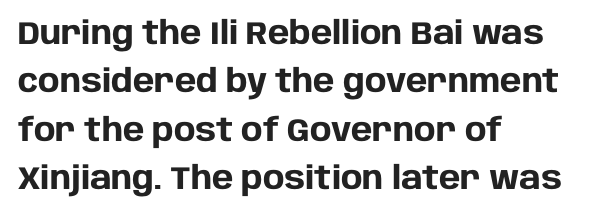
{"serif": "no", "italic": "no", "bold": "yes", "weight": "heavy", "width": "normal", "stroke_contrast": "low", "x_height": "large", "monospaced": "no", "underline": "no", "align": "left", "line_spacing": "normal", "line_spacing_ratio": 1.51, "letter_spacing": "normal", "letter_spacing_em": 0.0, "glyph_px": 32}
